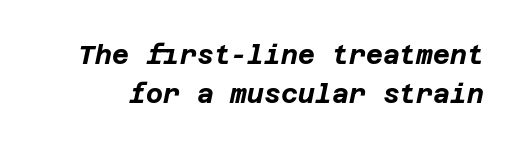
Has an underline been added? It has not. The tracking reads as untouched default to a designer's eye. How heavy is the stroke? Heavy — this is a bold. Compared with ordinary roman type, these characters are visibly tilted.
